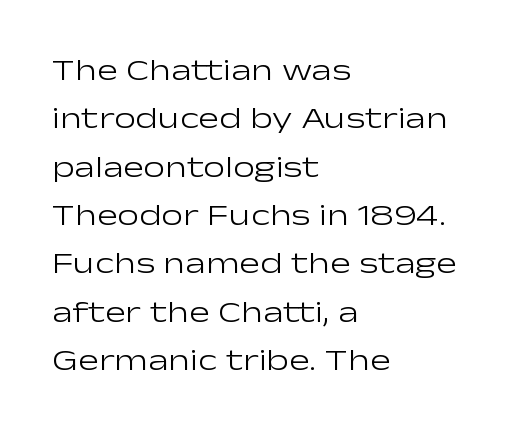
The image shows 31 px light, wide sans-serif type, upright; set left-aligned, normal line spacing (1.56x), normal letter spacing, not underlined; low stroke contrast and a medium x-height.
